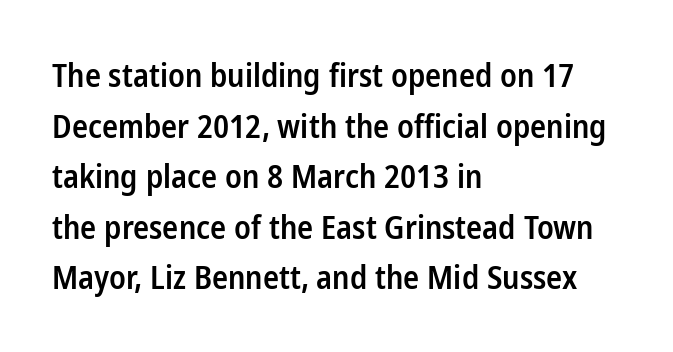
{"serif": "no", "italic": "no", "bold": "semi", "weight": "semibold", "width": "condensed", "stroke_contrast": "low", "x_height": "medium", "monospaced": "no", "underline": "no", "align": "left", "line_spacing": "normal", "line_spacing_ratio": 1.58, "letter_spacing": "normal", "letter_spacing_em": 0.0, "glyph_px": 32}
